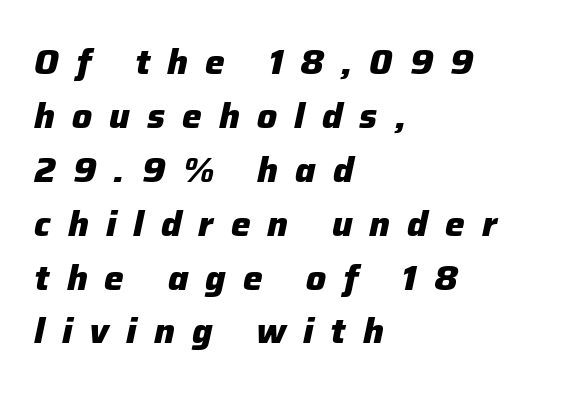
{"italic": "yes", "lean": "right", "slant_degrees": 12, "bold": "yes", "weight": "heavy", "width": "normal", "stroke_contrast": "low", "x_height": "medium", "monospaced": "no", "underline": "no", "align": "left", "line_spacing": "normal", "line_spacing_ratio": 1.54, "letter_spacing": "wide", "letter_spacing_em": 0.49, "glyph_px": 35}
